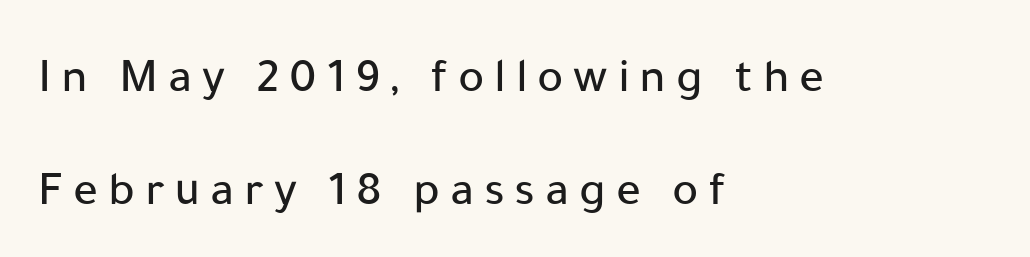
{"serif": "no", "italic": "no", "width": "normal", "stroke_contrast": "low", "x_height": "medium", "monospaced": "no", "underline": "no", "align": "left", "line_spacing": "loose", "line_spacing_ratio": 2.3, "letter_spacing": "wide", "letter_spacing_em": 0.2, "glyph_px": 49}
